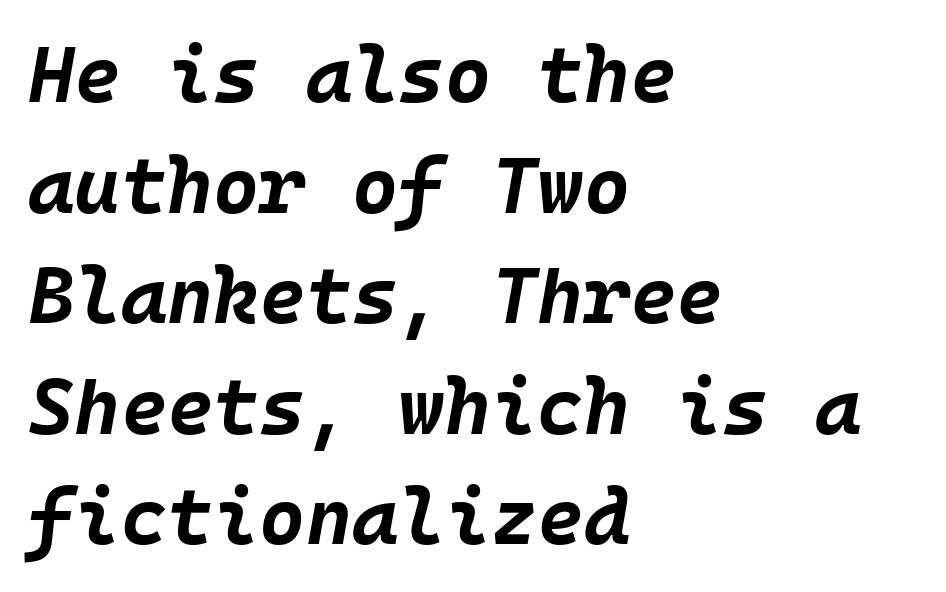
The image shows 79 px bold type, italic (leaning right), monospaced; set left-aligned, normal line spacing (1.4x), normal letter spacing, not underlined; low stroke contrast and a large x-height.
